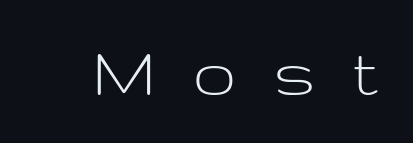
The image shows 74 px light, wide sans-serif type, upright; set unusually wide letter spacing (+0.49 em), not underlined; low stroke contrast and a medium x-height.
